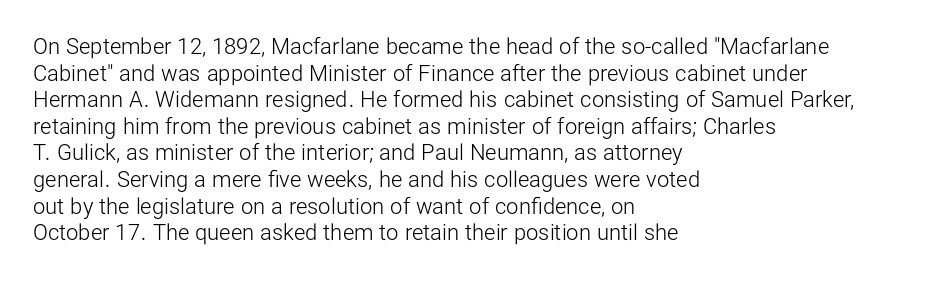
The face used here is rendered with its standard letterfit. The rag falls on the right side of this text block. The typeface has the unassuming heft of standard copy or less. Italic: no, the glyphs are upright roman.
